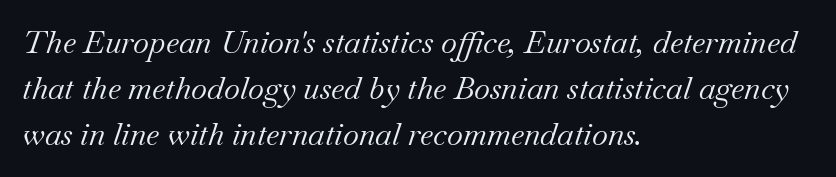
Q: Is the text bold? A: No.
Q: Is the text italic (slanted)? A: Yes, it leans right by about 18 degrees.
Q: Is the typeface a serif or a sans-serif typeface? A: Serif.
Q: Is the text underlined? A: No.
Q: How is the paragraph aligned? A: Left-aligned.
Q: Is the spacing between letters normal or unusually wide? A: Normal.
Q: Is the spacing between lines tight, normal or loose? A: Normal.
Q: Width (condensed, normal, or wide)? A: Normal.
Q: Stroke contrast? A: Medium.
Q: x-height? A: Small.
Q: Monospaced? A: No.
